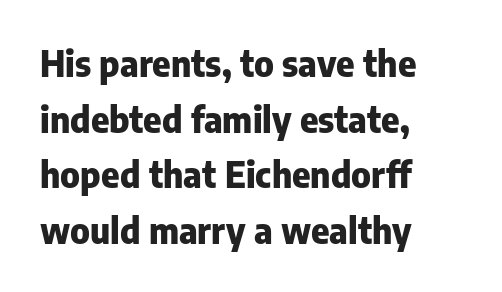
{"serif": "no", "italic": "no", "bold": "yes", "weight": "heavy", "width": "normal", "stroke_contrast": "low", "x_height": "medium", "monospaced": "no", "underline": "no", "align": "left", "line_spacing": "normal", "line_spacing_ratio": 1.59, "letter_spacing": "normal", "letter_spacing_em": 0.0, "glyph_px": 35}
